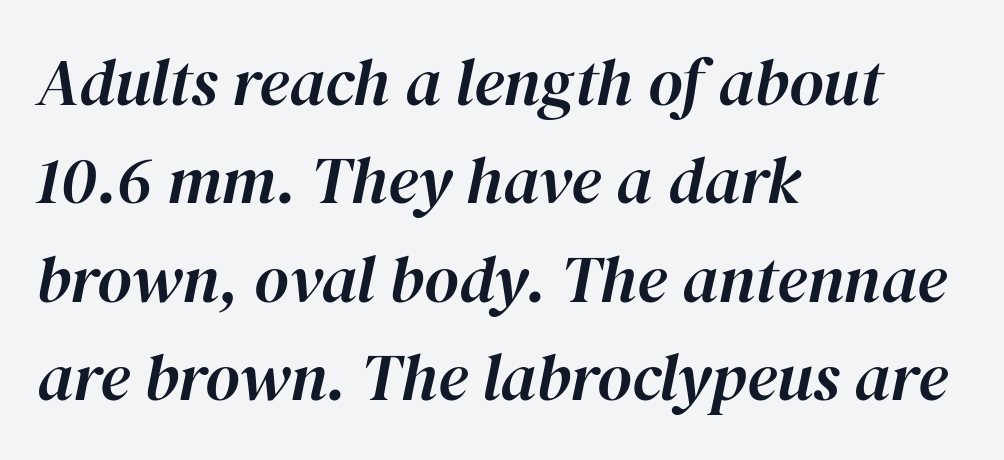
Looks like regular typesetting: each glyph gets only the width it needs. The type is set solid horizontally, with unmodified tracking. The leading is moderate, giving the passage an even texture. Descenders hang freely into open space.
